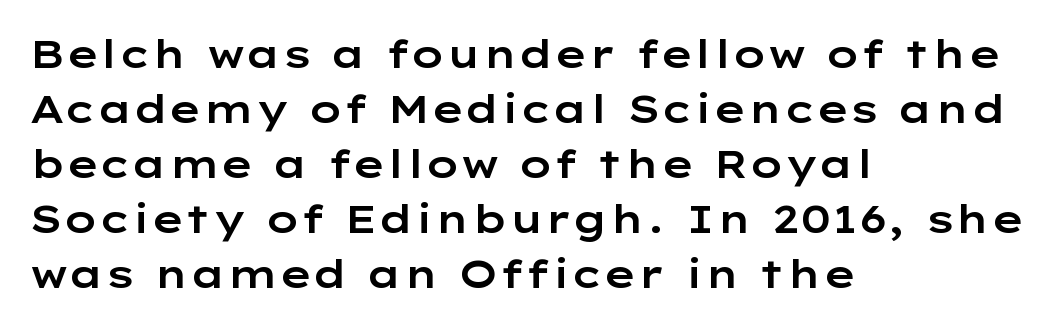
{"serif": "no", "italic": "no", "width": "wide", "stroke_contrast": "low", "x_height": "medium", "monospaced": "no", "underline": "no", "align": "left", "line_spacing": "normal", "line_spacing_ratio": 1.41, "letter_spacing": "normal", "letter_spacing_em": 0.0, "glyph_px": 39}
